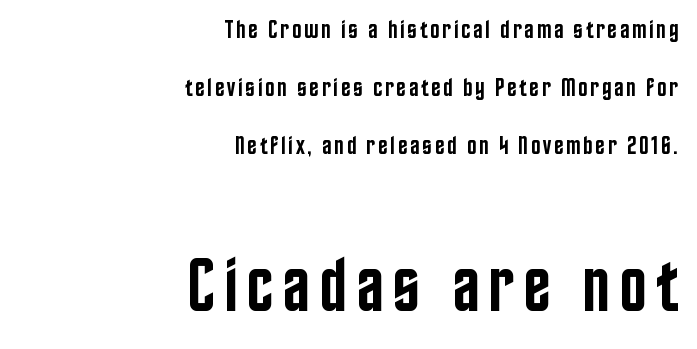
{"serif": "no", "italic": "no", "bold": "semi", "weight": "semibold", "width": "condensed", "stroke_contrast": "low", "x_height": "large", "monospaced": "no", "underline": "no", "align": "right", "line_spacing": "loose", "line_spacing_ratio": 2.33, "larger_block": "second", "size_ratio": 3.0, "glyph_px": 75}
